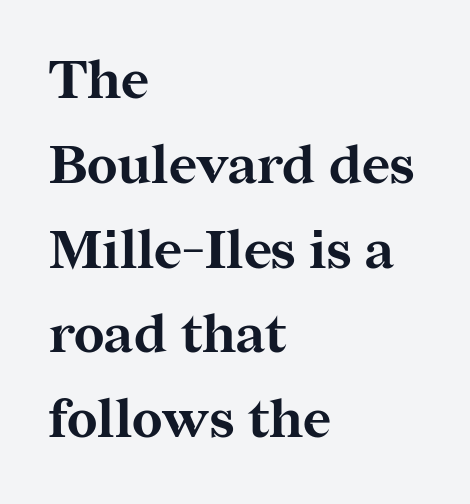
Classification — serif. One-word summary of the alignment: left. The designer left line spacing at the default. The type is set solid horizontally, with unmodified tracking. Honestly, there is no underline to notice here at all.
